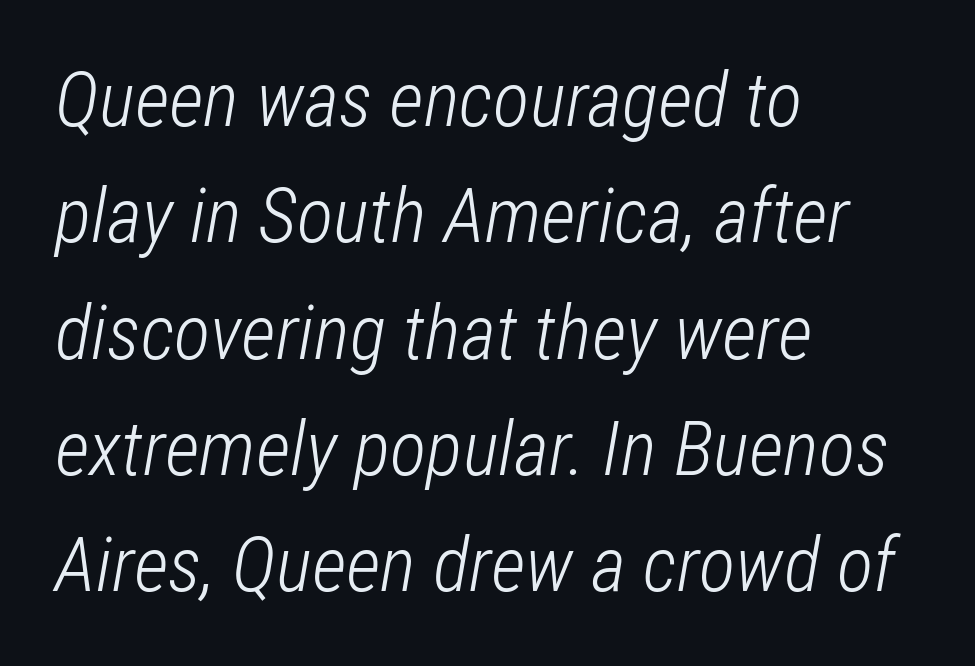
Q: Is the text bold? A: No.
Q: Is the text italic (slanted)? A: Yes, it leans right by about 12 degrees.
Q: Is the text underlined? A: No.
Q: How is the paragraph aligned? A: Left-aligned.
Q: Is the spacing between letters normal or unusually wide? A: Normal.
Q: Is the spacing between lines tight, normal or loose? A: Normal.
Q: Width (condensed, normal, or wide)? A: Condensed.
Q: Stroke contrast? A: Low.
Q: x-height? A: Medium.
Q: Monospaced? A: No.
